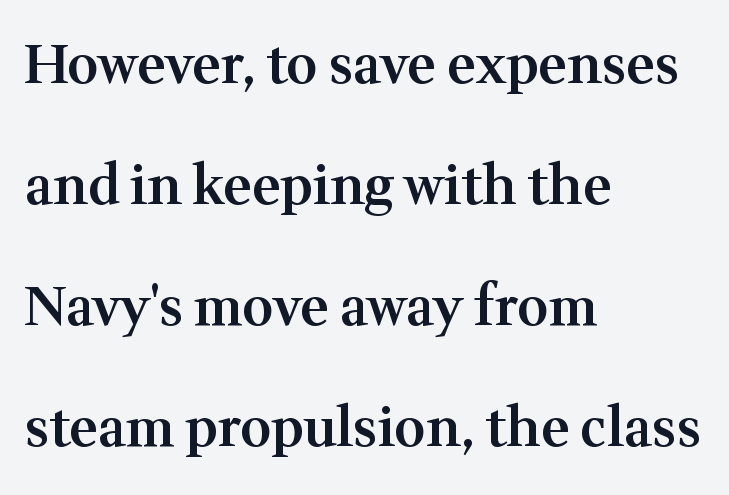
The image shows 54 px semibold serif type, upright; set left-aligned, loose line spacing (2.24x), normal letter spacing, not underlined; medium stroke contrast and a medium x-height.
